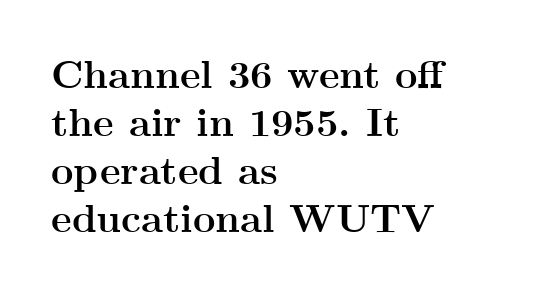
Q: Is the text bold? A: Yes.
Q: Is the text italic (slanted)? A: No, it is upright.
Q: Is the typeface a serif or a sans-serif typeface? A: Serif.
Q: Is the text underlined? A: No.
Q: How is the paragraph aligned? A: Left-aligned.
Q: Is the spacing between letters normal or unusually wide? A: Normal.
Q: Width (condensed, normal, or wide)? A: Wide.
Q: Stroke contrast? A: Medium.
Q: x-height? A: Small.
Q: Monospaced? A: No.
